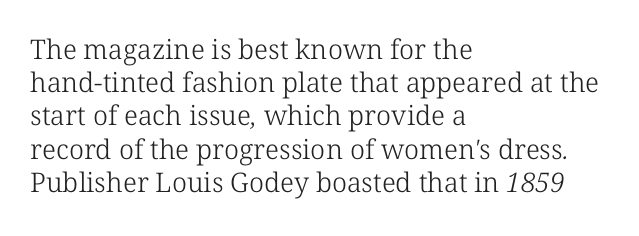
Q: Is the text bold? A: No.
Q: Is the text underlined? A: No.
Q: How is the paragraph aligned? A: Left-aligned.
Q: Is the spacing between letters normal or unusually wide? A: Normal.
